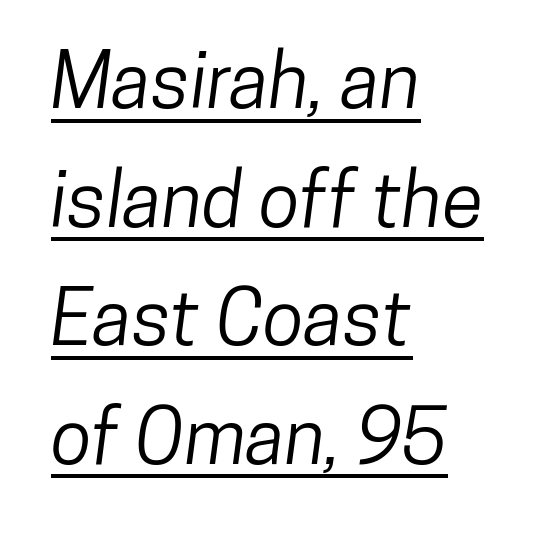
The image shows 76 px condensed sans-serif type; set left-aligned, normal line spacing (1.56x), normal letter spacing, underlined; low stroke contrast and a medium x-height.
